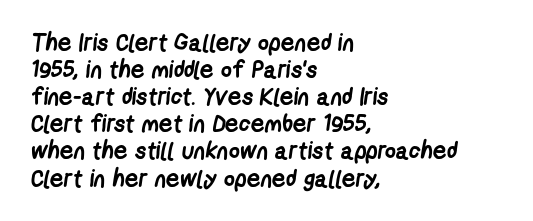
The image shows 24 px bold type; set left-aligned, tight line spacing (1.13x), normal letter spacing, not underlined.
